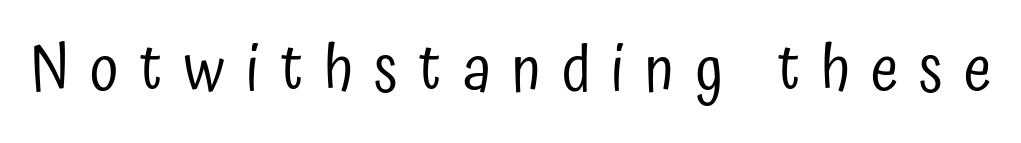
Students, note that the glyphs here are deliberately spaced far apart. Is the type heavy? It reads as light-to-regular instead. The specimen omits any rule beneath the text block's lines. The rendering shows plain stroke endings on the letterforms — a sans-serif design.
